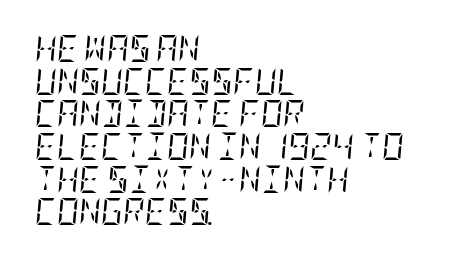
The image shows 27 px text type, italic (leaning right); set left-aligned, line spacing 1.21x, normal letter spacing, not underlined.
